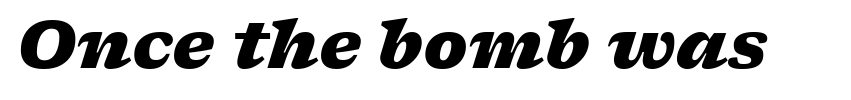
The image shows 67 px heavy, wide type, italic (leaning right); set normal letter spacing, not underlined; low stroke contrast and a medium x-height.
